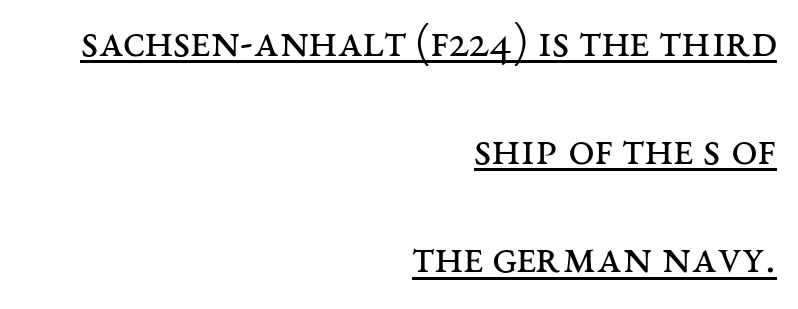
{"serif": "yes", "italic": "no", "bold": "no", "weight": "regular", "width": "wide", "stroke_contrast": "medium", "x_height": "large", "monospaced": "no", "underline": "yes", "align": "right", "line_spacing": "loose", "line_spacing_ratio": 2.3, "letter_spacing": "normal", "letter_spacing_em": 0.0, "glyph_px": 47}
